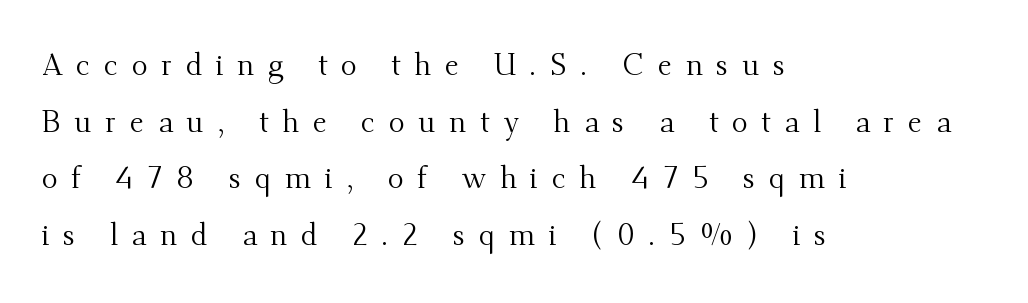
The image shows 30 px regular-weight serif type, upright; set left-aligned, line spacing 1.89x, unusually wide letter spacing (+0.45 em), not underlined; medium stroke contrast and a small x-height.
